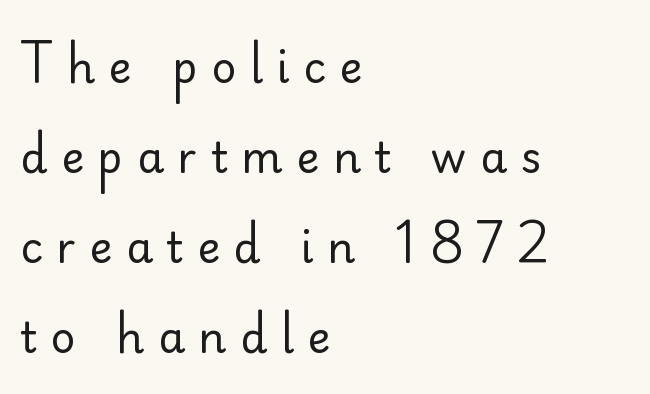
{"serif": "no", "italic": "no", "bold": "no", "weight": "regular", "width": "normal", "stroke_contrast": "low", "x_height": "small", "monospaced": "no", "underline": "no", "align": "left", "line_spacing": "loose", "line_spacing_ratio": 2.09, "letter_spacing": "wide", "letter_spacing_em": 0.32, "glyph_px": 43}
